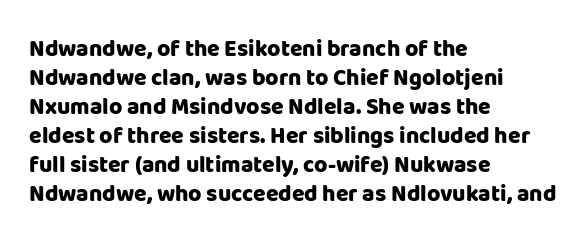
The image shows 23 px bold type, upright; set left-aligned, normal line spacing (1.26x), normal letter spacing, not underlined.
